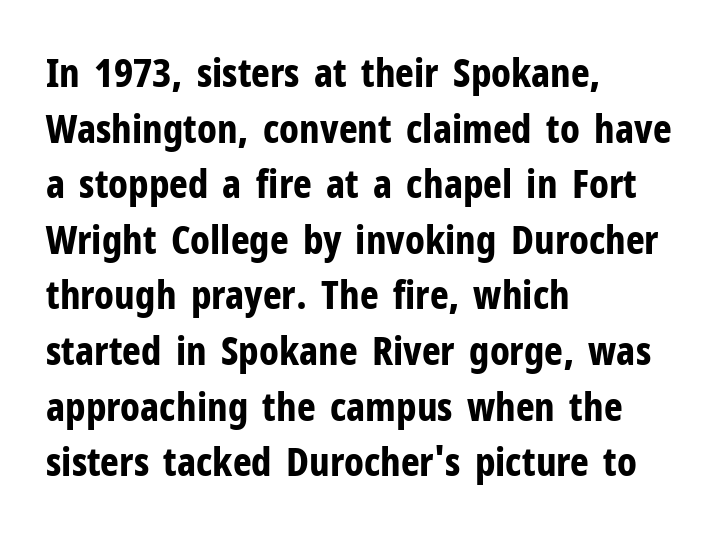
{"serif": "no", "italic": "no", "bold": "yes", "weight": "bold", "width": "condensed", "stroke_contrast": "low", "x_height": "medium", "monospaced": "no", "underline": "no", "align": "left", "line_spacing": "normal", "line_spacing_ratio": 1.39, "letter_spacing": "normal", "letter_spacing_em": 0.0, "glyph_px": 40}
